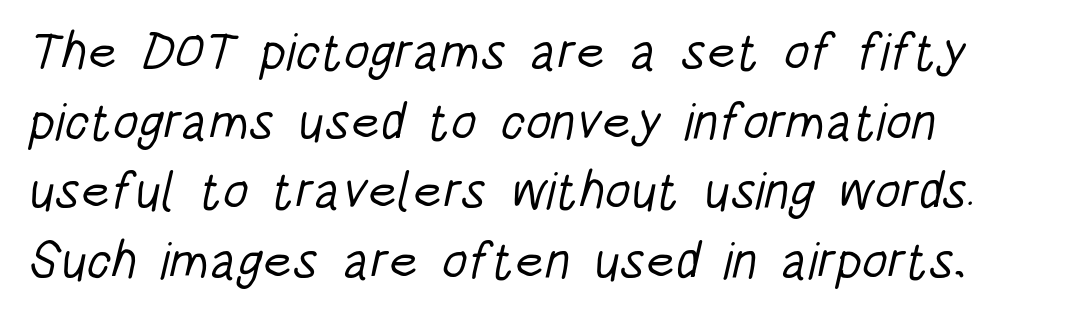
Regular leading. Is this a sans? Yes — the strokes have no serifs. Character widths vary here, with narrow letters taking less room than wide ones. The rendering anchors every line to the left-hand side.
